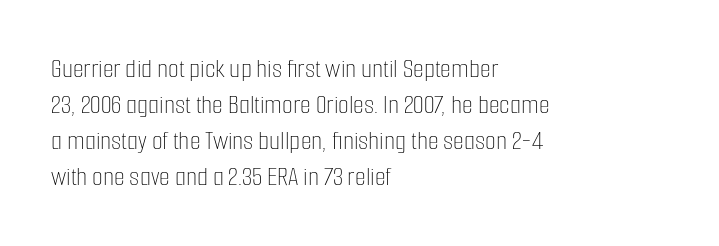
Q: Is the text bold? A: No.
Q: Is the text italic (slanted)? A: No, it is upright.
Q: Is the text underlined? A: No.
Q: How is the paragraph aligned? A: Left-aligned.
Q: Is the spacing between letters normal or unusually wide? A: Normal.
Q: Is the spacing between lines tight, normal or loose? A: Normal.
Q: Width (condensed, normal, or wide)? A: Condensed.
Q: Stroke contrast? A: Low.
Q: x-height? A: Medium.
Q: Monospaced? A: No.
